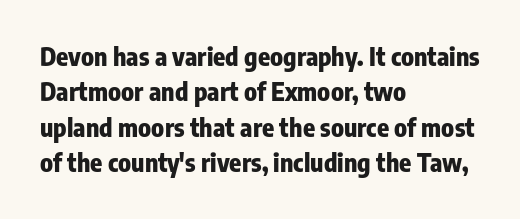
The image shows 25 px bold type, upright; set left-aligned, normal line spacing (1.42x), normal letter spacing, not underlined.
